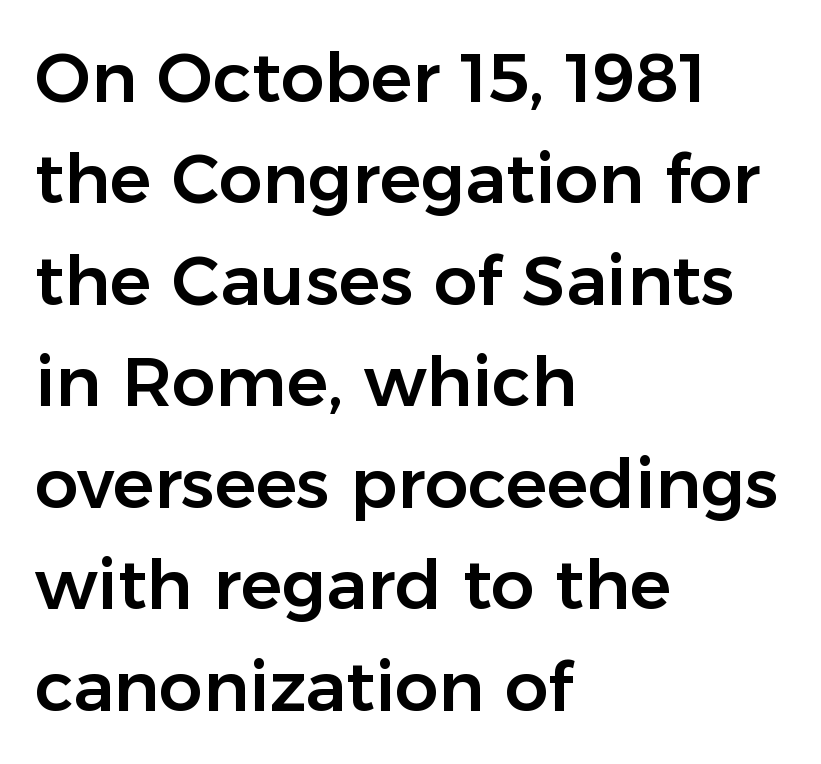
{"serif": "no", "italic": "no", "width": "normal", "stroke_contrast": "low", "x_height": "medium", "monospaced": "no", "underline": "no", "align": "left", "line_spacing": "normal", "line_spacing_ratio": 1.47, "letter_spacing": "normal", "letter_spacing_em": 0.0, "glyph_px": 69}
